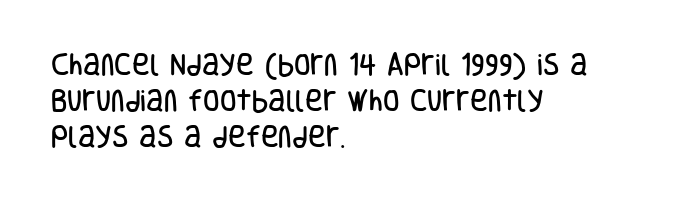
Q: Is the text italic (slanted)? A: No, it is upright.
Q: Is the text underlined? A: No.
Q: How is the paragraph aligned? A: Left-aligned.
Q: Is the spacing between letters normal or unusually wide? A: Normal.
Q: Is the spacing between lines tight, normal or loose? A: Normal.
